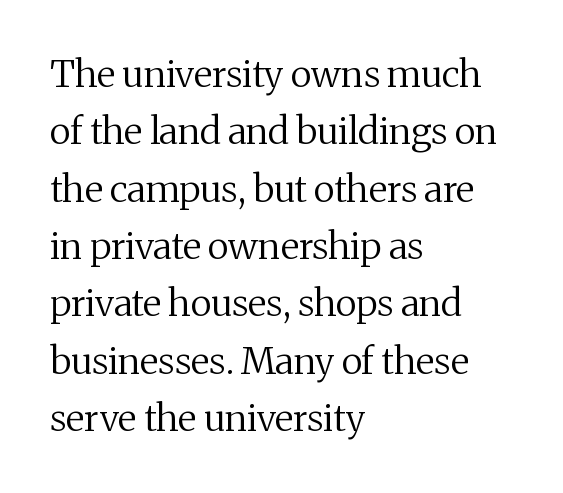
Q: Is the text bold? A: No.
Q: Is the text italic (slanted)? A: No, it is upright.
Q: Is the typeface a serif or a sans-serif typeface? A: Serif.
Q: Is the text underlined? A: No.
Q: How is the paragraph aligned? A: Left-aligned.
Q: Is the spacing between letters normal or unusually wide? A: Normal.
Q: Is the spacing between lines tight, normal or loose? A: Normal.
Q: Width (condensed, normal, or wide)? A: Normal.
Q: Stroke contrast? A: Medium.
Q: x-height? A: Medium.
Q: Monospaced? A: No.
